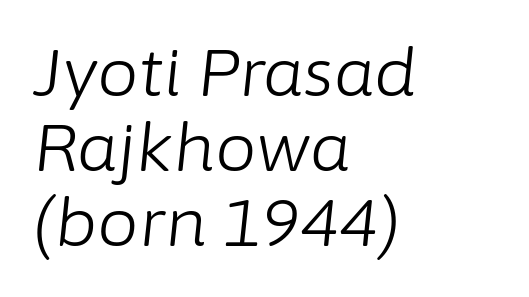
Q: Is the text bold? A: No.
Q: Is the text italic (slanted)? A: Yes, it leans right by about 6 degrees.
Q: Is the text underlined? A: No.
Q: How is the paragraph aligned? A: Left-aligned.
Q: Is the spacing between letters normal or unusually wide? A: Normal.
Q: Is the spacing between lines tight, normal or loose? A: Tight.
Q: Width (condensed, normal, or wide)? A: Normal.
Q: Stroke contrast? A: Low.
Q: x-height? A: Medium.
Q: Monospaced? A: No.
